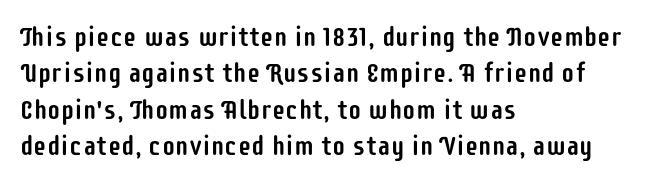
Tracking value appears to be zero — textbook default spacing. The type sits square on the baseline with zero lean. A clean baseline with only descenders dipping below it. Is the block centered? No — it sits flush against the left margin. Notice how descenders clear the ascenders below comfortably — that's standard leading.
